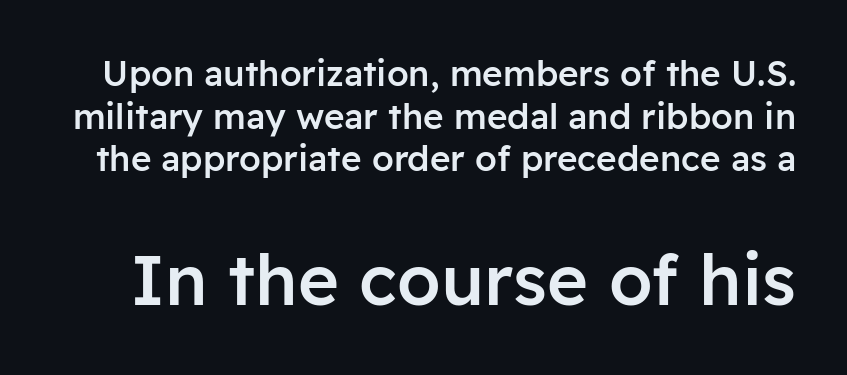
Style check: upright. Default kerning and tracking; the words read as compact shapes. The lower block of text is set noticeably larger than the block above it. Firm but not heavy-handed strokes: this text is semibold. The foot of each line stays bare and open.
